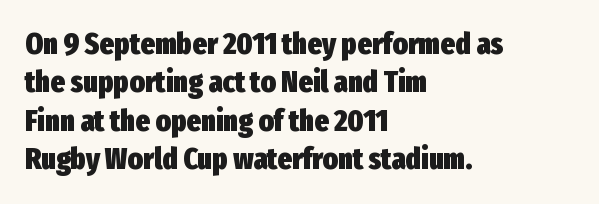
{"serif": "no", "italic": "no", "bold": "yes", "weight": "heavy", "width": "condensed", "stroke_contrast": "low", "x_height": "medium", "monospaced": "no", "underline": "no", "align": "left", "line_spacing_ratio": 1.24, "letter_spacing": "normal", "letter_spacing_em": 0.0, "glyph_px": 31}
